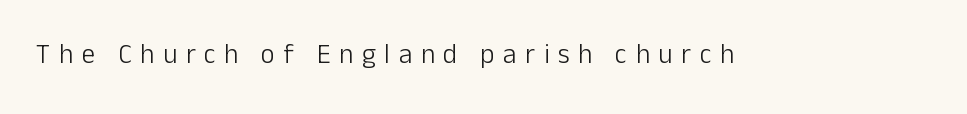
Underline: absent. Nope, not italic — everything's standing straight. Weight: in the light-to-regular range. The line texture is sparse and dotted thanks to wide tracking.
